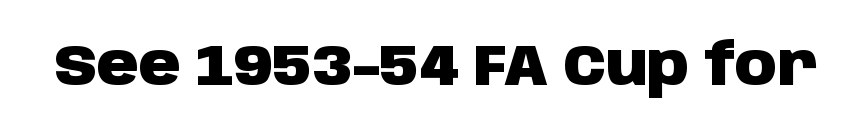
{"serif": "no", "italic": "no", "bold": "yes", "weight": "heavy", "width": "normal", "stroke_contrast": "low", "x_height": "large", "monospaced": "no", "underline": "no", "letter_spacing": "normal", "letter_spacing_em": 0.0, "glyph_px": 58}
